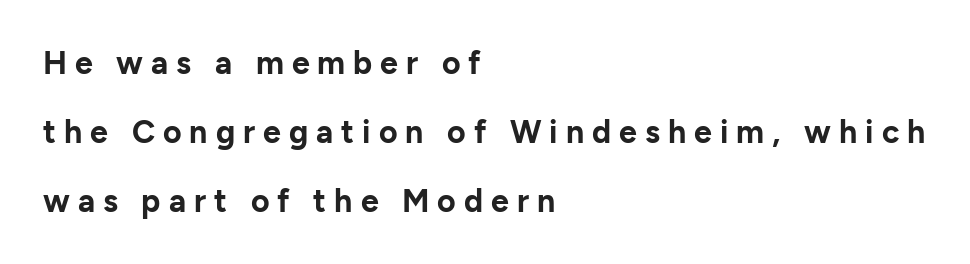
The image shows 32 px bold sans-serif type, upright; set left-aligned, loose line spacing (2.16x), unusually wide letter spacing (+0.25 em), not underlined; low stroke contrast and a medium x-height.
